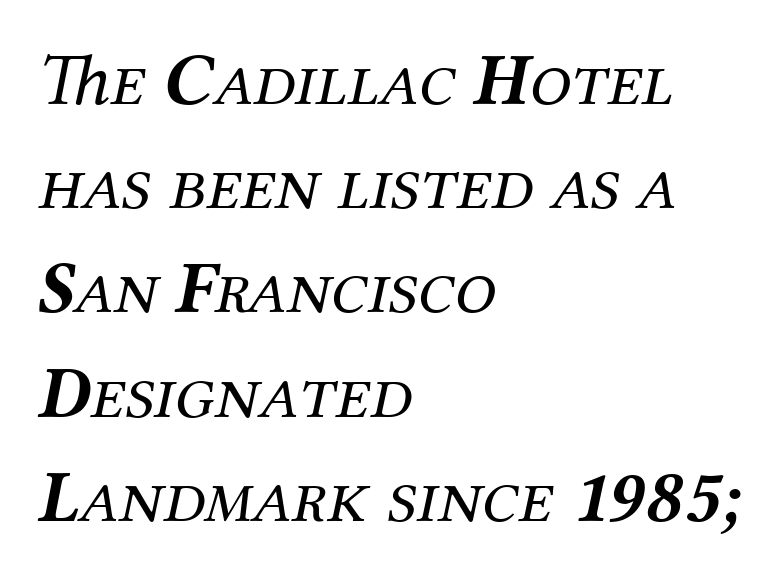
The image shows 75 px regular-weight serif type, italic (leaning right); set left-aligned, normal line spacing (1.39x), normal letter spacing, not underlined; medium stroke contrast and a medium x-height.
